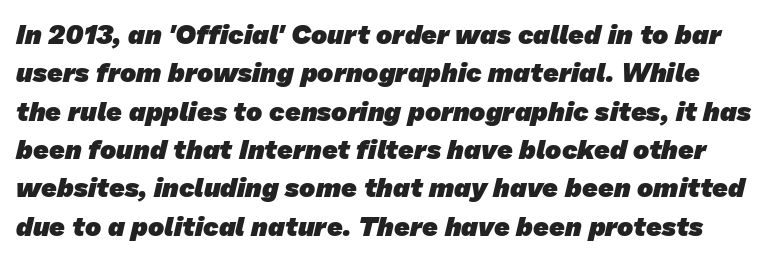
{"bold": "yes", "underline": "no", "line_spacing": "normal", "line_spacing_ratio": 1.42, "letter_spacing": "normal", "letter_spacing_em": 0.0, "glyph_px": 27}
